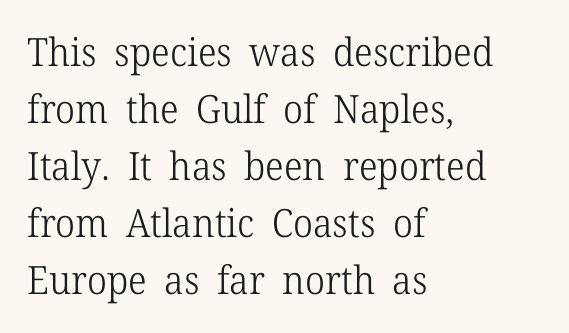
The image shows 39 px light serif type, upright; set left-aligned, normal line spacing (1.46x), normal letter spacing, not underlined; low stroke contrast and a medium x-height.
